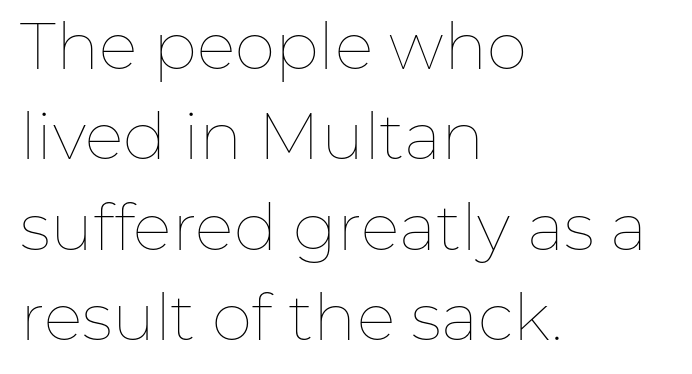
Glyph-to-glyph distance matches everyday printed text. The string is rendered with underlining switched off. The face used here is proportionally spaced, like ordinary book or web type. Vertically, the passage feels balanced, rows spaced as you'd expect.
